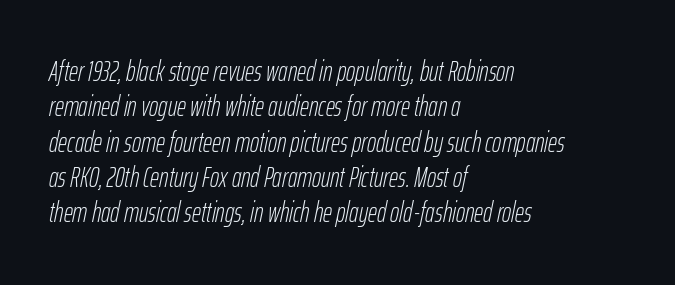
This rendering uses left alignment, leaving the right contour irregular. Tracking here is standard; glyphs follow each other at the usual distance. Honestly, the row spacing looks completely unremarkable. Note the varied advance widths — an 'i' is clearly narrower than an 'm'. Heft: none added — not bold.
